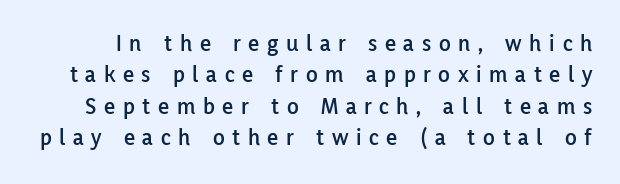
Q: Is the text italic (slanted)? A: No, it is upright.
Q: Is the text underlined? A: No.
Q: Is the spacing between letters normal or unusually wide? A: Unusually wide.
Q: Is the spacing between lines tight, normal or loose? A: Normal.
